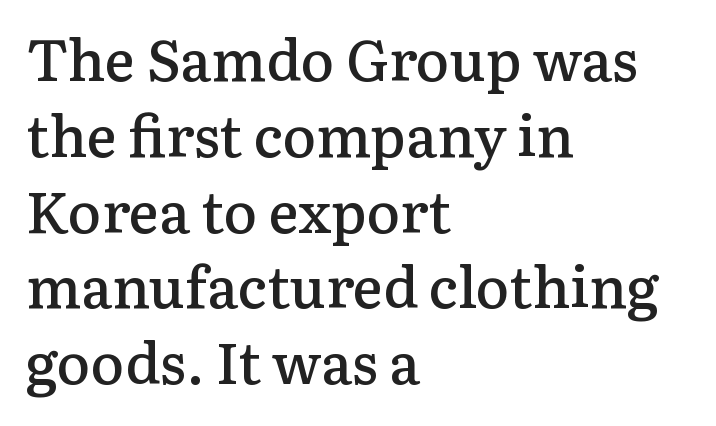
The image shows 57 px semibold serif type, upright; set left-aligned, normal line spacing (1.33x), normal letter spacing, not underlined; low stroke contrast and a medium x-height.
